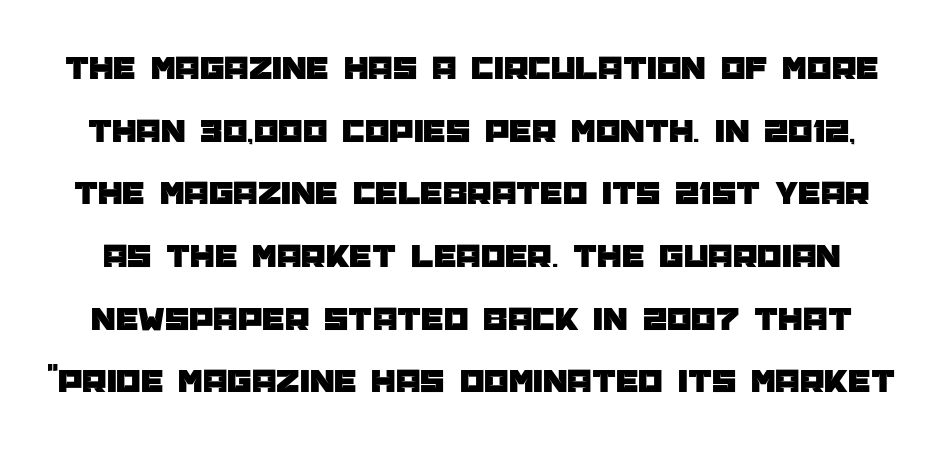
The image shows 35 px sans-serif type, upright; set line spacing 1.79x, normal letter spacing, not underlined; low stroke contrast and a large x-height.
